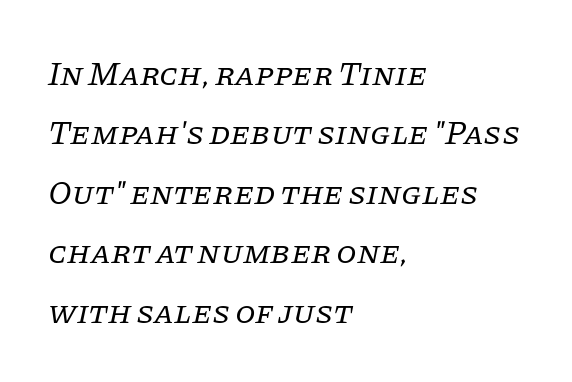
This sample has the flowing, uneven cadence of proportional lettering. Notice how the passage keeps a crisp vertical edge on the left only. Between one letter and the next there's only the usual sliver of space. Yep, that's italic — everything's leaning. Each row of text sits above clean, open space.
